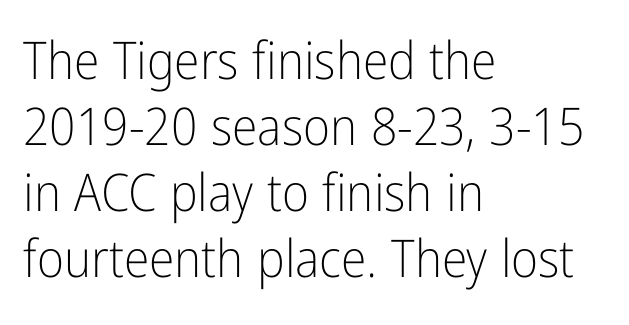
Letter spacing: default. Line spacing here is normal. The axis of the letterforms is exactly vertical. Type without underlining.
